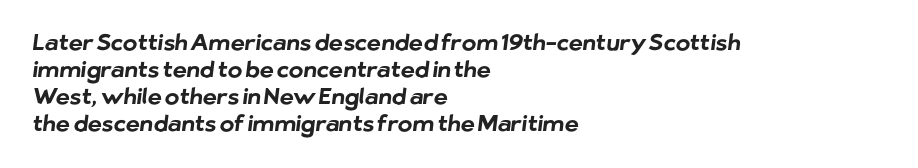
{"bold": "yes", "underline": "no", "align": "left", "line_spacing_ratio": 1.22, "letter_spacing": "normal", "letter_spacing_em": 0.0, "glyph_px": 22}
